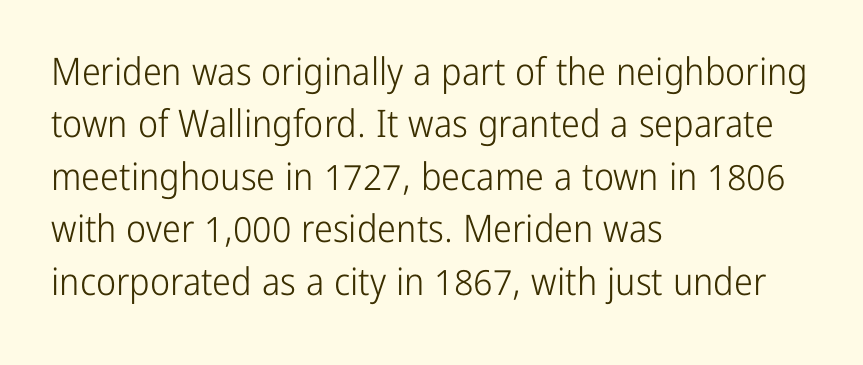
The image shows 38 px light, condensed sans-serif type, upright; set left-aligned, normal line spacing (1.38x), normal letter spacing, not underlined; low stroke contrast and a medium x-height.
